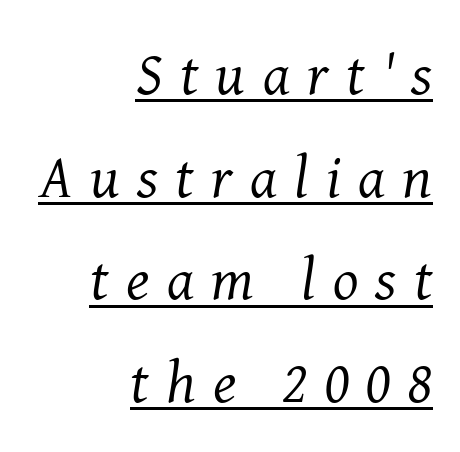
Q: Is the text bold? A: No.
Q: Is the text italic (slanted)? A: Yes, it leans right by about 8 degrees.
Q: Is the typeface a serif or a sans-serif typeface? A: Serif.
Q: Is the text underlined? A: Yes.
Q: How is the paragraph aligned? A: Right-aligned.
Q: Is the spacing between letters normal or unusually wide? A: Unusually wide.
Q: Width (condensed, normal, or wide)? A: Normal.
Q: Stroke contrast? A: Medium.
Q: x-height? A: Medium.
Q: Monospaced? A: No.
